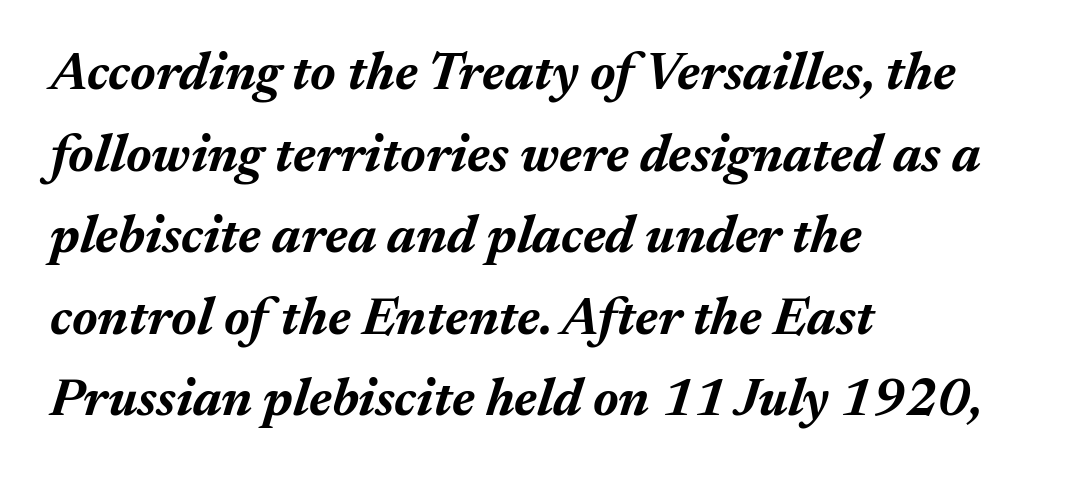
The image shows 53 px bold type, italic (leaning right); set left-aligned, normal line spacing (1.54x), normal letter spacing, not underlined; medium stroke contrast and a medium x-height.
